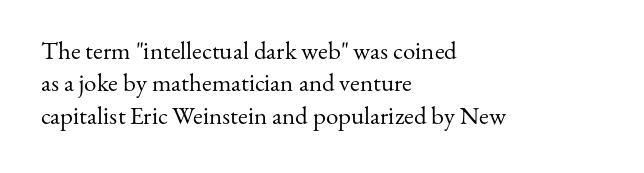
The image shows 25 px text type, upright; set left-aligned, normal line spacing (1.3x), normal letter spacing, not underlined.
